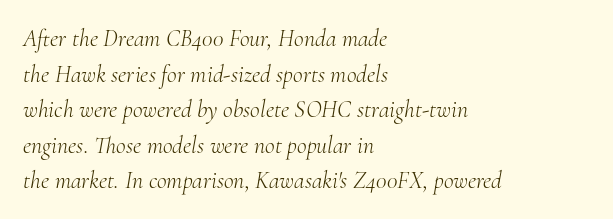
Here the glyphs are tracked normally, forming tight word shapes. Descender tails drop into unmarked territory. The designer left line spacing at the default. Each stroke keeps to a modest, everyday thickness or less.
